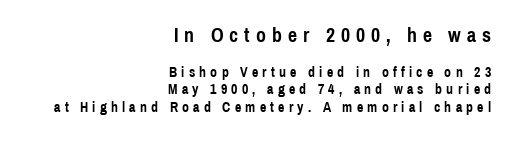
The image shows 20 px bold type, upright; set right-aligned, normal line spacing (1.25x), unusually wide letter spacing (+0.3 em), not underlined; the first (top) block is 1.43x larger.
